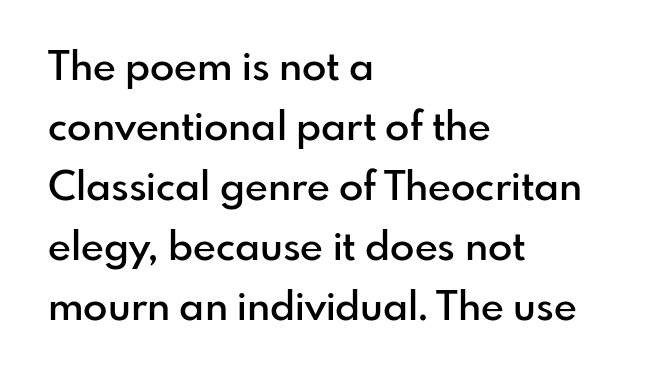
Q: Is the text bold? A: Semi-bold.
Q: Is the text italic (slanted)? A: No, it is upright.
Q: Is the typeface a serif or a sans-serif typeface? A: Sans-serif.
Q: Is the text underlined? A: No.
Q: How is the paragraph aligned? A: Left-aligned.
Q: Is the spacing between letters normal or unusually wide? A: Normal.
Q: Is the spacing between lines tight, normal or loose? A: Normal.
Q: Width (condensed, normal, or wide)? A: Normal.
Q: Stroke contrast? A: Low.
Q: x-height? A: Small.
Q: Monospaced? A: No.
